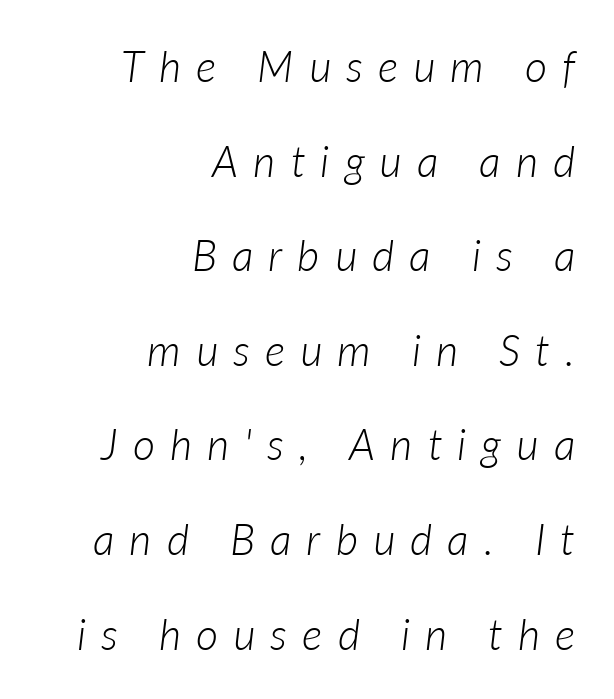
The image shows 43 px light type, italic (leaning right); set right-aligned, loose line spacing (2.2x), unusually wide letter spacing (+0.35 em), not underlined; low stroke contrast and a medium x-height.
